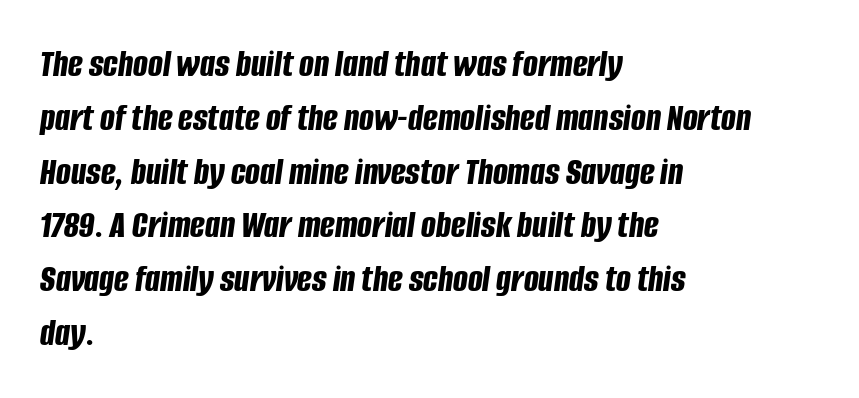
{"italic": "yes", "lean": "right", "slant_degrees": 8, "bold": "yes", "weight": "bold", "width": "condensed", "stroke_contrast": "low", "x_height": "large", "monospaced": "no", "underline": "no", "align": "left", "line_spacing": "normal", "line_spacing_ratio": 1.38, "letter_spacing": "normal", "letter_spacing_em": 0.0, "glyph_px": 39}
